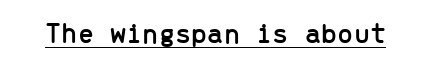
{"serif": "no", "italic": "no", "width": "normal", "stroke_contrast": "low", "x_height": "medium", "monospaced": "yes", "underline": "yes", "letter_spacing": "normal", "letter_spacing_em": 0.0, "glyph_px": 29}
